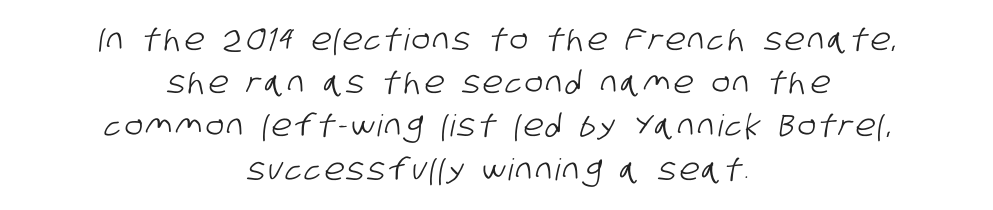
Spacing verdict: proportional, widths tailored to each character. Vertically, the passage feels balanced, rows spaced as you'd expect. In terms of letterform style, serifs are entirely absent. In CSS terms this would be text-align: center.
